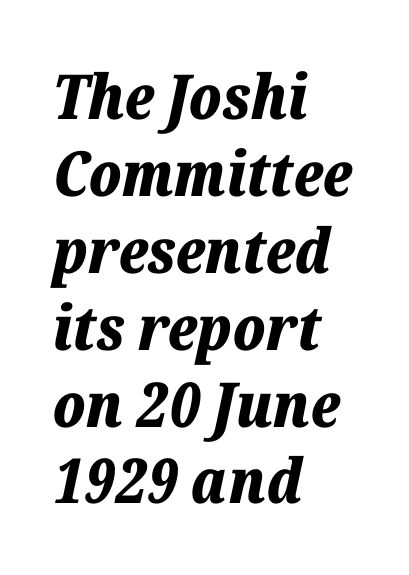
{"italic": "yes", "lean": "right", "slant_degrees": 12, "bold": "yes", "weight": "bold", "width": "normal", "stroke_contrast": "low", "x_height": "medium", "monospaced": "no", "underline": "no", "align": "left", "line_spacing_ratio": 1.24, "letter_spacing": "normal", "letter_spacing_em": 0.0, "glyph_px": 62}
